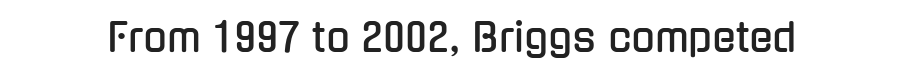
The horizontal fit of the characters is conventional and even. Here the designer chose a conventional face with non-uniform glyph widths. The string is rendered with underlining switched off. This sample uses a sans-serif face.
